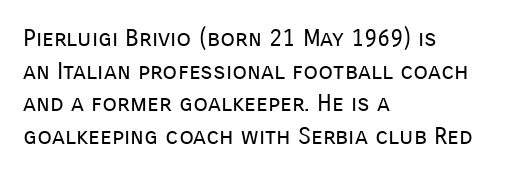
Plain, unruled lines of type. Ordinary non-slanted type is in use. Does extra space separate the letters? No, they use regular spacing. This is not heavy type; no bold has been used. These lines sit exactly where default settings would place them. Reading down the block, your eye returns to a fixed left position each line.
